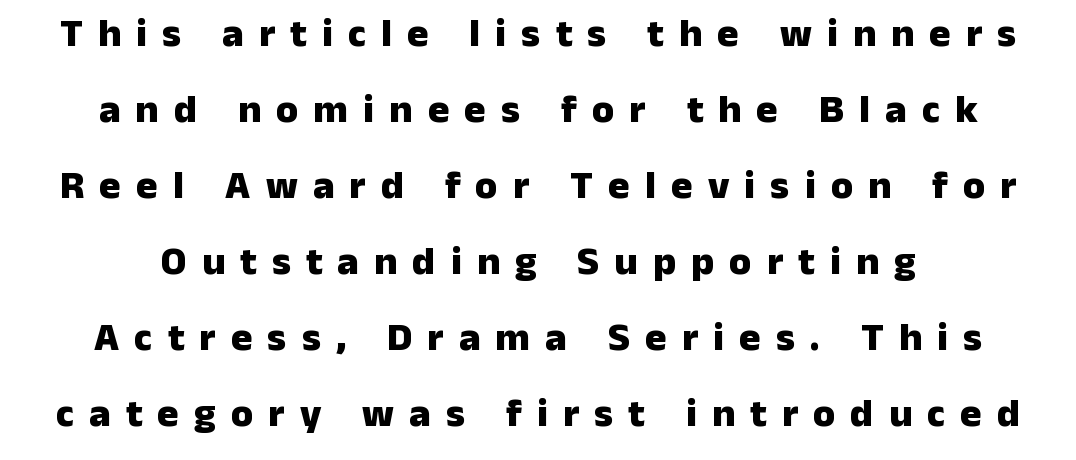
Check the space under the baseline: it is left empty. In terms of posture, this sample is upright. Heavy, bold letterforms. The gaps between neighbouring characters are conspicuously large.
